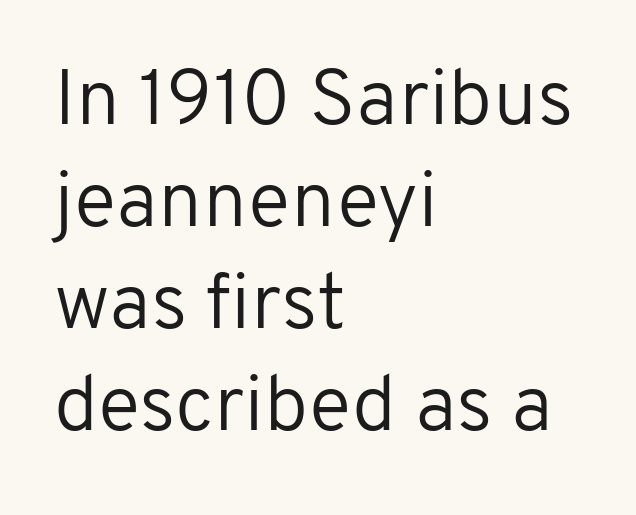
Inter-character spacing is left at the font's built-in metrics. A typesetter would call this proportional, since set widths differ per character. This reads as an unemphasized weight, regular at the heaviest. Honestly, there is no underline to notice here at all. Letterform terminals end flat and unadorned throughout the passage.
